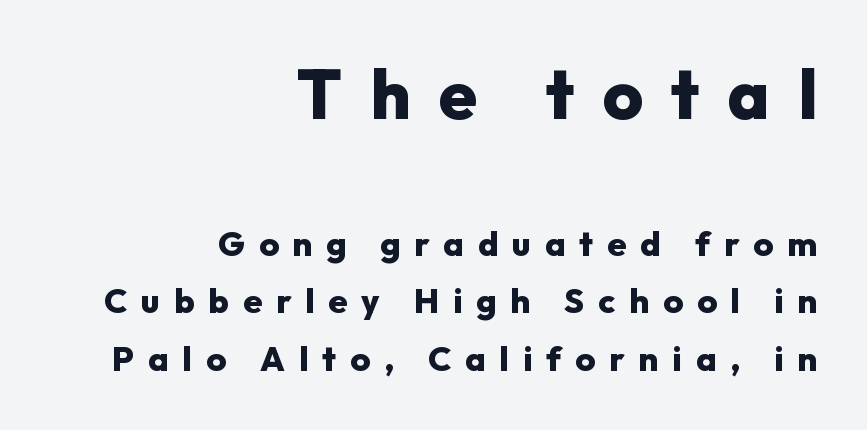
The letters carry no serifs — their stems end cleanly without finishing strokes. Think of a printed novel: that variable character pitch is what you see here. These two chunks differ in scale, with the top chunk taking the larger measure. You could only call the tracking loose — the letters float apart. Honestly, the row spacing looks completely unremarkable. Caption: multi-line text, flush right, ragged left.
